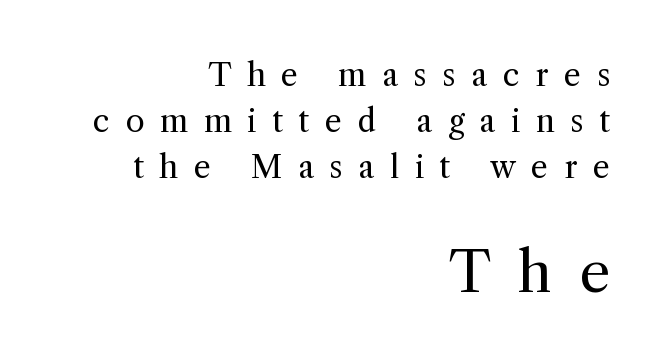
The image shows 55 px regular-weight serif type, upright; set right-aligned, normal line spacing (1.49x), unusually wide letter spacing (+0.5 em), not underlined; the second (bottom) block is 1.77x larger; a medium x-height.
